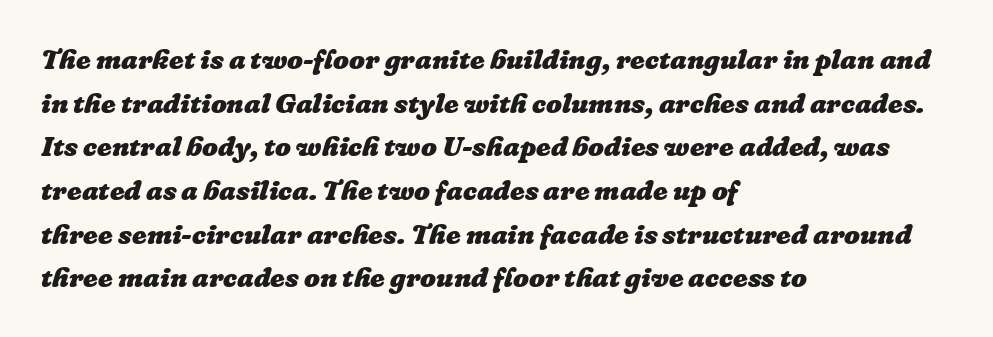
Q: Is the text bold? A: Yes.
Q: Is the text underlined? A: No.
Q: How is the paragraph aligned? A: Left-aligned.
Q: Is the spacing between letters normal or unusually wide? A: Normal.
Q: Is the spacing between lines tight, normal or loose? A: Normal.
Q: Width (condensed, normal, or wide)? A: Normal.
Q: Stroke contrast? A: Low.
Q: x-height? A: Medium.
Q: Monospaced? A: No.
